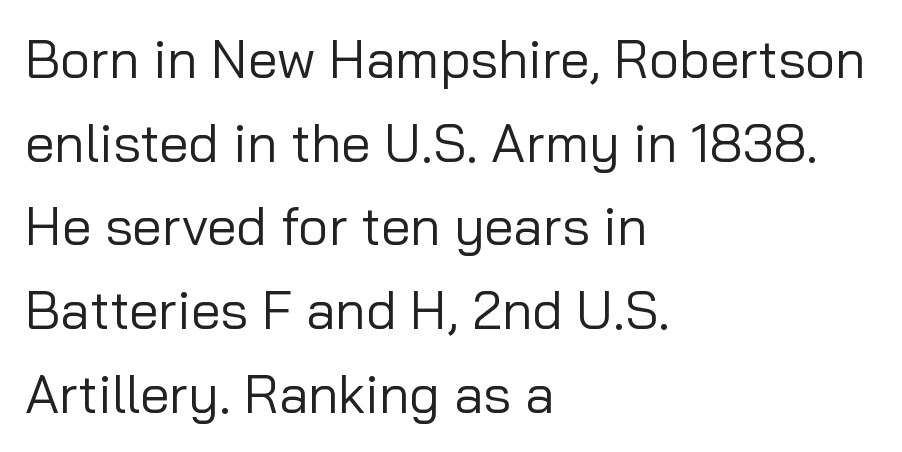
Q: Is the text bold? A: No.
Q: Is the text italic (slanted)? A: No, it is upright.
Q: Is the typeface a serif or a sans-serif typeface? A: Sans-serif.
Q: Is the text underlined? A: No.
Q: How is the paragraph aligned? A: Left-aligned.
Q: Is the spacing between letters normal or unusually wide? A: Normal.
Q: Is the spacing between lines tight, normal or loose? A: Normal.
Q: Width (condensed, normal, or wide)? A: Normal.
Q: Stroke contrast? A: Low.
Q: x-height? A: Medium.
Q: Monospaced? A: No.
